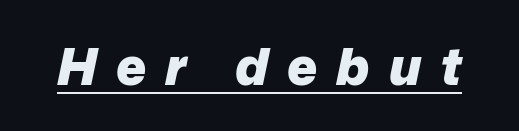
{"italic": "yes", "lean": "right", "slant_degrees": 12, "bold": "yes", "weight": "heavy", "width": "normal", "stroke_contrast": "low", "x_height": "medium", "monospaced": "no", "underline": "yes", "letter_spacing": "wide", "letter_spacing_em": 0.37, "glyph_px": 51}
